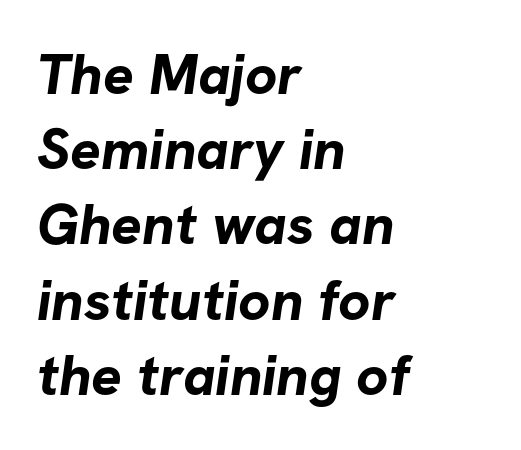
Q: Is the text bold? A: Yes.
Q: Is the typeface a serif or a sans-serif typeface? A: Sans-serif.
Q: Is the text underlined? A: No.
Q: How is the paragraph aligned? A: Left-aligned.
Q: Is the spacing between letters normal or unusually wide? A: Normal.
Q: Is the spacing between lines tight, normal or loose? A: Normal.
Q: Width (condensed, normal, or wide)? A: Normal.
Q: Stroke contrast? A: Low.
Q: x-height? A: Medium.
Q: Monospaced? A: No.
